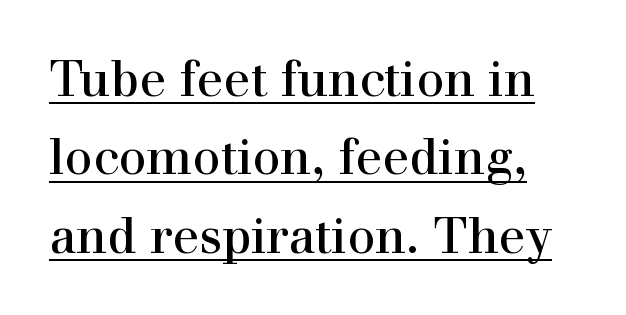
The image shows 49 px regular-weight serif type, upright; set normal line spacing (1.6x), normal letter spacing, underlined; high stroke contrast and a medium x-height.
